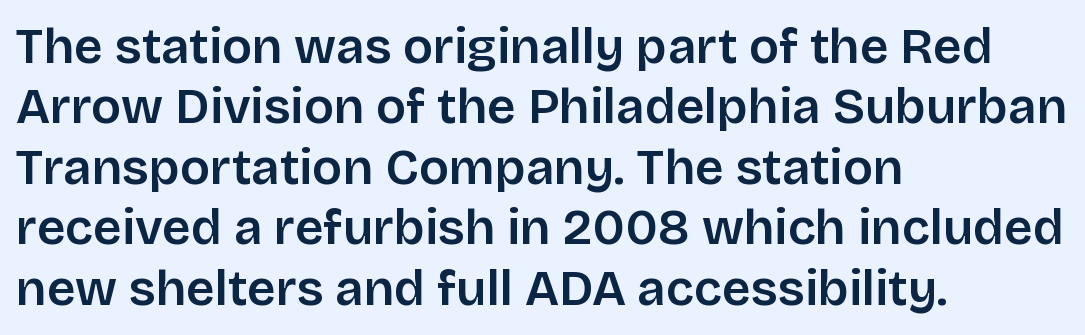
The image shows 50 px sans-serif type, upright; set left-aligned, line spacing 1.21x, normal letter spacing, not underlined; low stroke contrast and a large x-height.
